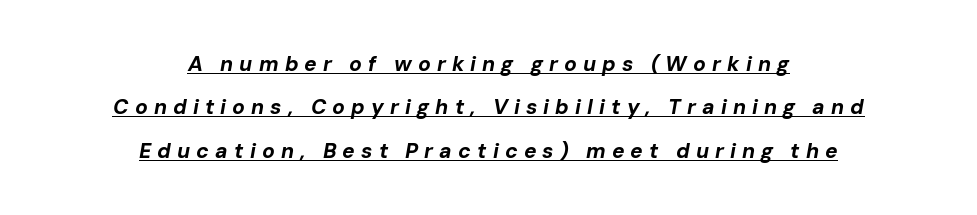
The image shows 21 px bold type, italic (leaning right); set centered, loose line spacing (2.06x), unusually wide letter spacing (+0.29 em), underlined.
